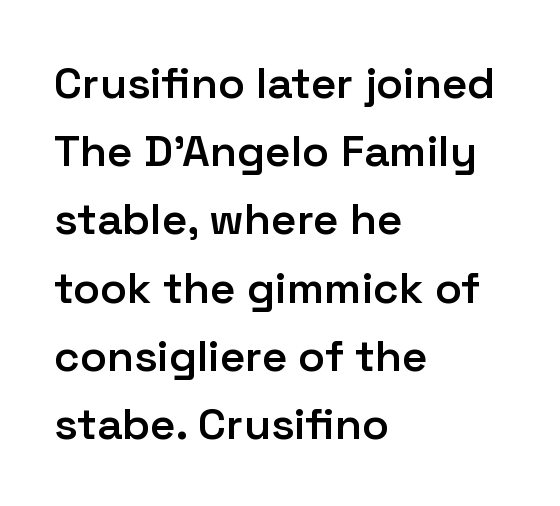
Check where the strokes stop: nothing finishes them off — pure sans. The face used here is proportionally spaced, like ordinary book or web type. Each glyph is drawn with semibold strokes, heavier than normal yet not fully bold. Nobody drew a line under any word here.
